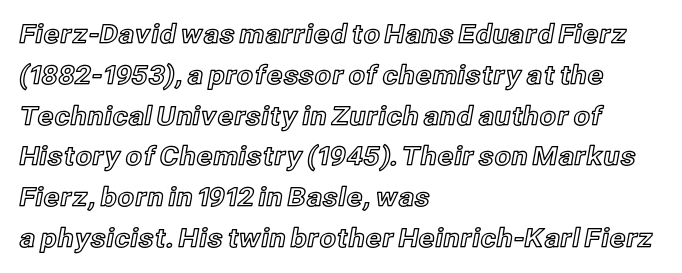
{"underline": "no", "align": "left", "line_spacing": "normal", "line_spacing_ratio": 1.57, "letter_spacing": "normal", "letter_spacing_em": 0.0, "glyph_px": 26}
